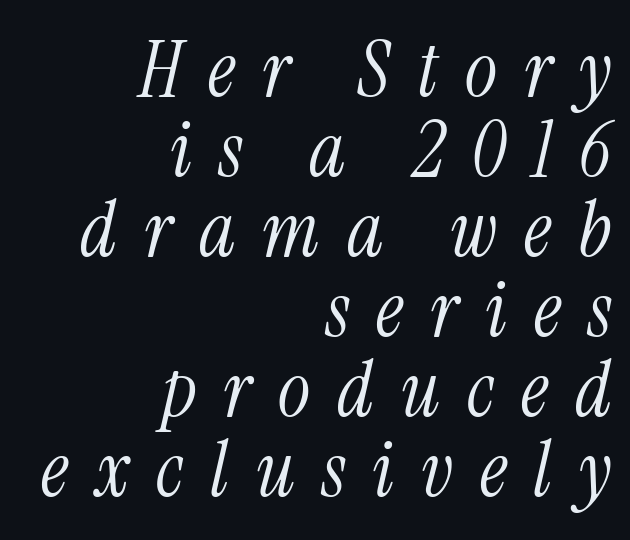
The image shows 77 px light, condensed serif type, italic (leaning right); set right-aligned, tight line spacing (1.04x), unusually wide letter spacing (+0.35 em), not underlined; medium stroke contrast and a medium x-height.
